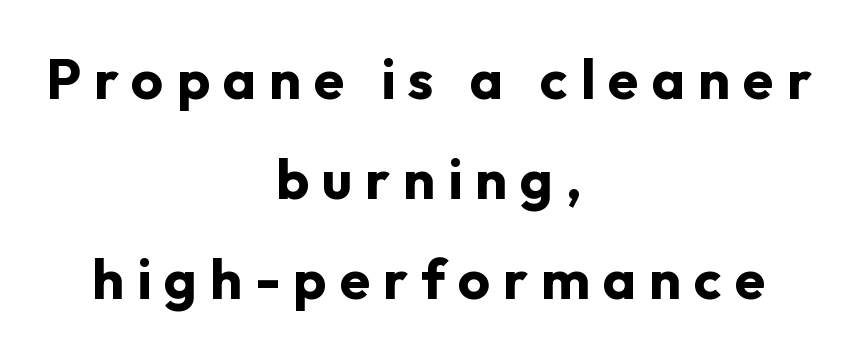
Q: Is the text bold? A: Yes.
Q: Is the text italic (slanted)? A: No, it is upright.
Q: Is the typeface a serif or a sans-serif typeface? A: Sans-serif.
Q: Is the text underlined? A: No.
Q: How is the paragraph aligned? A: Centered.
Q: Is the spacing between letters normal or unusually wide? A: Unusually wide.
Q: Width (condensed, normal, or wide)? A: Normal.
Q: Stroke contrast? A: Low.
Q: x-height? A: Medium.
Q: Monospaced? A: No.
